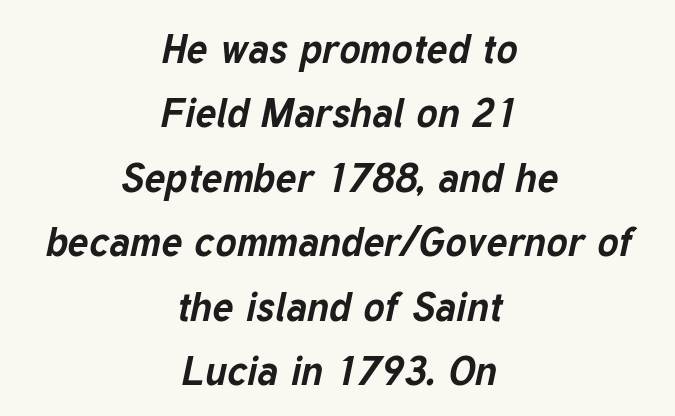
Q: Is the text bold? A: Yes.
Q: Is the text italic (slanted)? A: Yes, it leans right by about 12 degrees.
Q: Is the text underlined? A: No.
Q: How is the paragraph aligned? A: Centered.
Q: Is the spacing between letters normal or unusually wide? A: Normal.
Q: Is the spacing between lines tight, normal or loose? A: Normal.
Q: Width (condensed, normal, or wide)? A: Normal.
Q: Stroke contrast? A: Low.
Q: x-height? A: Medium.
Q: Monospaced? A: No.
